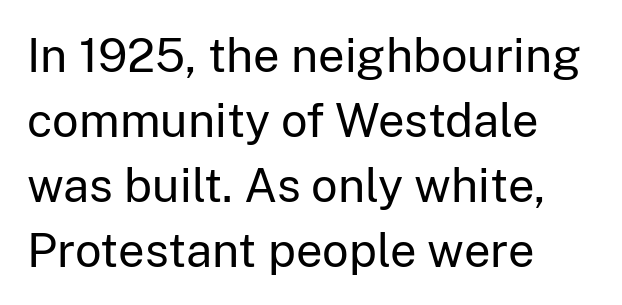
Q: Is the text bold? A: No.
Q: Is the text italic (slanted)? A: No, it is upright.
Q: Is the typeface a serif or a sans-serif typeface? A: Sans-serif.
Q: Is the text underlined? A: No.
Q: How is the paragraph aligned? A: Left-aligned.
Q: Is the spacing between letters normal or unusually wide? A: Normal.
Q: Is the spacing between lines tight, normal or loose? A: Normal.
Q: Width (condensed, normal, or wide)? A: Normal.
Q: Stroke contrast? A: Low.
Q: x-height? A: Medium.
Q: Monospaced? A: No.
